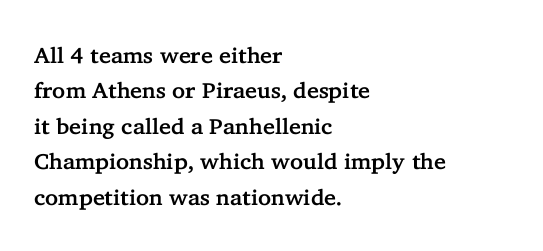
The image shows 22 px text type, upright; set left-aligned, normal line spacing (1.61x), normal letter spacing, not underlined.
